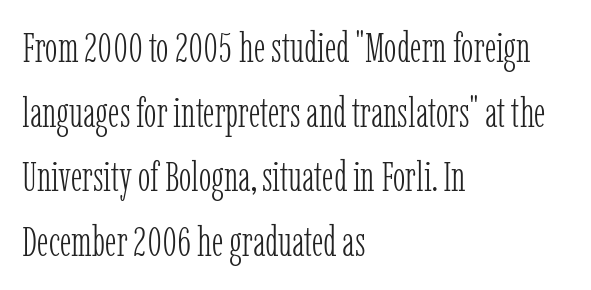
The image shows 42 px light, condensed serif type, upright; set left-aligned, normal line spacing (1.54x), normal letter spacing, not underlined; low stroke contrast and a medium x-height.
